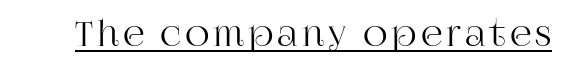
{"serif": "yes", "italic": "no", "width": "normal", "stroke_contrast": "high", "x_height": "large", "monospaced": "no", "underline": "yes", "glyph_px": 34}
